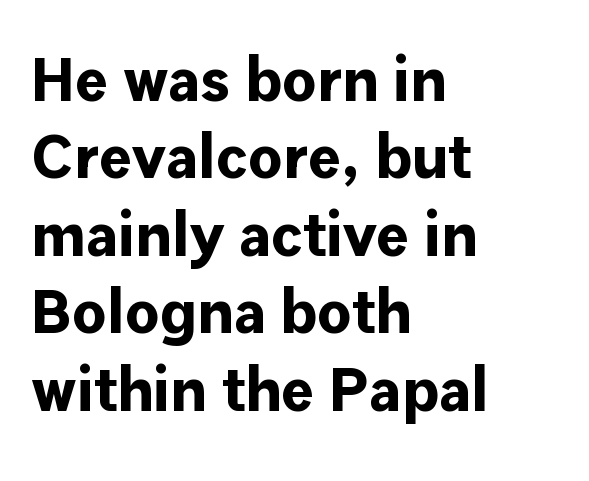
Q: Is the text bold? A: Yes.
Q: Is the text italic (slanted)? A: No, it is upright.
Q: Is the typeface a serif or a sans-serif typeface? A: Sans-serif.
Q: Is the text underlined? A: No.
Q: How is the paragraph aligned? A: Left-aligned.
Q: Is the spacing between letters normal or unusually wide? A: Normal.
Q: Is the spacing between lines tight, normal or loose? A: Normal.
Q: Width (condensed, normal, or wide)? A: Normal.
Q: Stroke contrast? A: Low.
Q: x-height? A: Medium.
Q: Monospaced? A: No.
